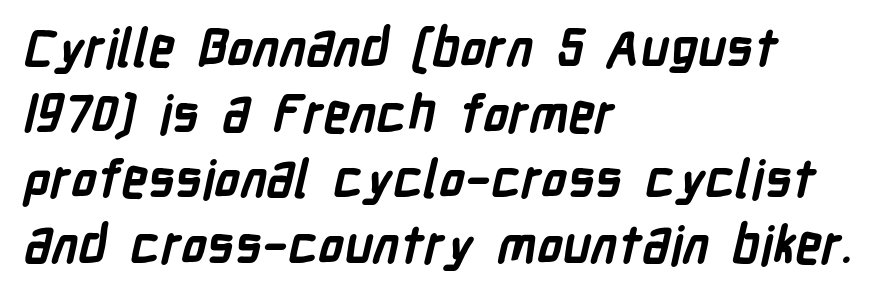
Classification — sans serif. Proportional: the letters do not fall into vertical columns. Which margin do the lines hug? The left one — the right edge is uneven. The glyphs have the mass of a bold cut. Each row of text sits above clean, open space.
